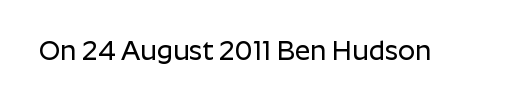
The image shows 27 px text type, upright; set normal letter spacing, not underlined.
